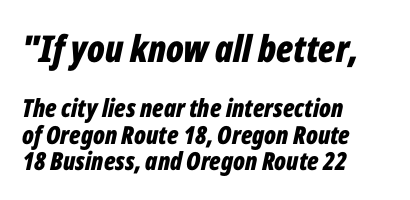
You could not count columns in this text — the font is proportionally spaced. Observe the ordinary spacing: letters are neighbours, not strangers. Style check: oblique. If you measured baseline to baseline, you'd find a short distance. No word sits above an underline.
